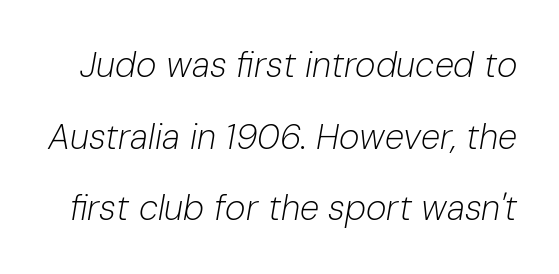
Proportional: the letters do not fall into vertical columns. Reading down the column, the eye jumps a long way to each next line. Compared with ordinary roman type, these characters are visibly tilted. Spacing between characters is what you'd get straight out of the box. Words float on clear page, feet unadorned. The strokes are not fattened; the text isn't bold.
